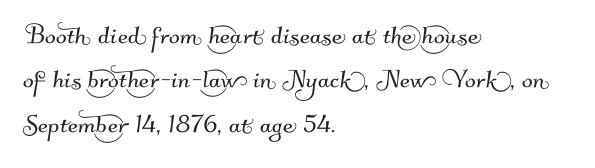
{"serif": "no", "width": "normal", "stroke_contrast": "medium", "x_height": "small", "monospaced": "no", "underline": "no", "align": "left", "line_spacing": "normal", "line_spacing_ratio": 1.39, "letter_spacing": "normal", "letter_spacing_em": 0.0, "glyph_px": 32}
